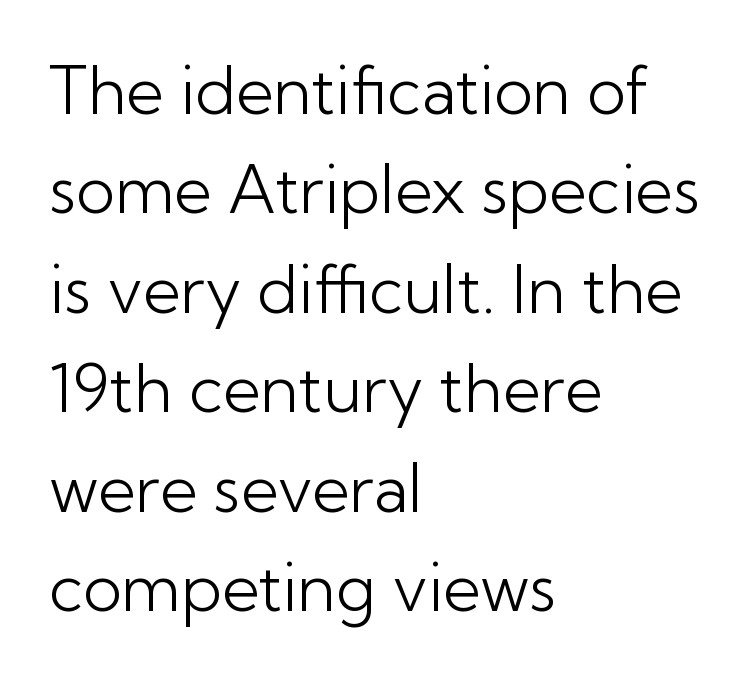
Q: Is the text bold? A: No.
Q: Is the text italic (slanted)? A: No, it is upright.
Q: Is the typeface a serif or a sans-serif typeface? A: Sans-serif.
Q: Is the text underlined? A: No.
Q: How is the paragraph aligned? A: Left-aligned.
Q: Is the spacing between letters normal or unusually wide? A: Normal.
Q: Is the spacing between lines tight, normal or loose? A: Normal.
Q: Width (condensed, normal, or wide)? A: Normal.
Q: Stroke contrast? A: Low.
Q: x-height? A: Medium.
Q: Monospaced? A: No.
